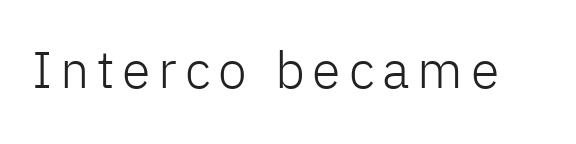
{"serif": "no", "italic": "no", "bold": "no", "weight": "light", "width": "normal", "stroke_contrast": "low", "x_height": "medium", "monospaced": "no", "underline": "no", "glyph_px": 52}
